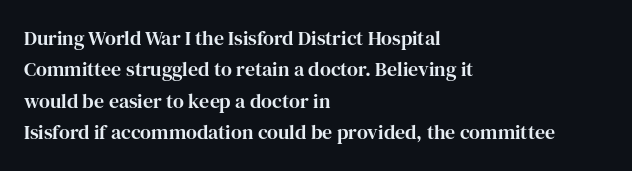
Compared with a centered layout, this one pins lines to the left instead. The space beneath each line is pristine and unruled. The passage shown stacks its lines at a standard gap. Do the letters lean? They stand straight. Spacing between characters is what you'd get straight out of the box.
